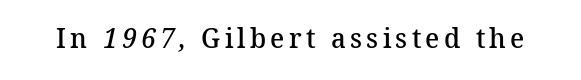
Q: Is the text bold? A: Semi-bold.
Q: Is the typeface a serif or a sans-serif typeface? A: Serif.
Q: Is the text underlined? A: No.
Q: Width (condensed, normal, or wide)? A: Normal.
Q: Stroke contrast? A: Medium.
Q: x-height? A: Medium.
Q: Monospaced? A: No.
